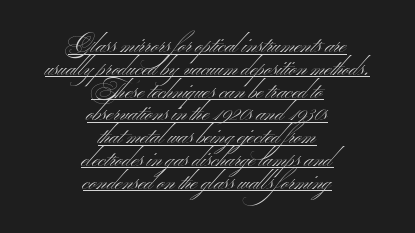
Q: Is the text bold? A: No.
Q: Is the text italic (slanted)? A: Yes.
Q: Is the text underlined? A: Yes.
Q: How is the paragraph aligned? A: Centered.
Q: Is the spacing between letters normal or unusually wide? A: Normal.
Q: Is the spacing between lines tight, normal or loose? A: Tight.
